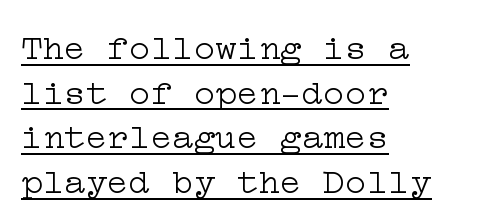
Q: Is the text bold? A: No.
Q: Is the text italic (slanted)? A: No, it is upright.
Q: Is the typeface a serif or a sans-serif typeface? A: Serif.
Q: Is the text underlined? A: Yes.
Q: How is the paragraph aligned? A: Left-aligned.
Q: Is the spacing between letters normal or unusually wide? A: Normal.
Q: Width (condensed, normal, or wide)? A: Wide.
Q: Stroke contrast? A: Low.
Q: x-height? A: Medium.
